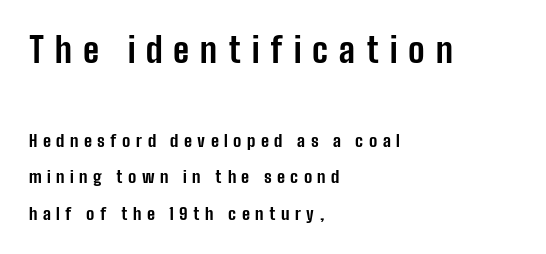
{"serif": "no", "italic": "no", "bold": "yes", "weight": "bold", "width": "condensed", "stroke_contrast": "low", "x_height": "medium", "monospaced": "no", "underline": "no", "align": "left", "line_spacing": "loose", "line_spacing_ratio": 2.16, "letter_spacing": "wide", "letter_spacing_em": 0.32, "larger_block": "first", "size_ratio": 2.0, "glyph_px": 34}
